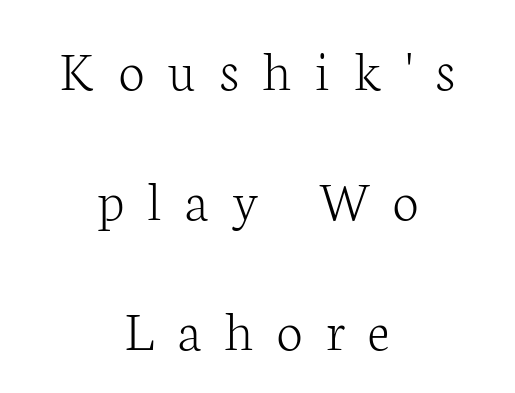
The lines are spread far apart with generous leading. The passage shown is typeset with a serif family. Letters rest on an invisible, unmarked baseline. There is plenty of visible air inserted between adjacent glyphs. Neither beginnings nor endings align; midpoints do.
